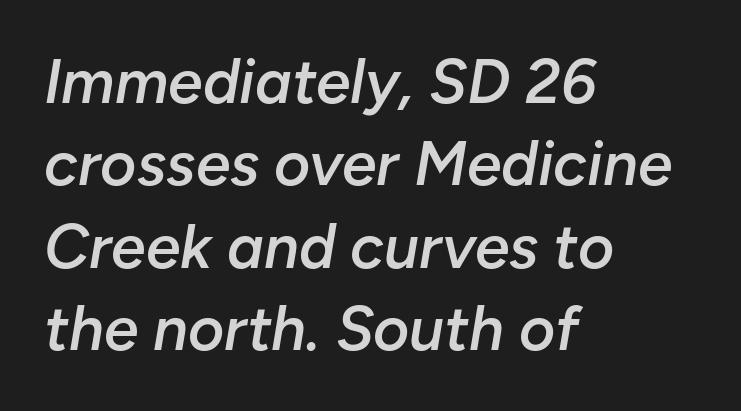
{"italic": "yes", "lean": "right", "slant_degrees": 10, "bold": "semi", "weight": "semibold", "width": "normal", "stroke_contrast": "low", "x_height": "medium", "monospaced": "no", "underline": "no", "align": "left", "line_spacing": "normal", "line_spacing_ratio": 1.33, "letter_spacing": "normal", "letter_spacing_em": 0.0, "glyph_px": 62}
